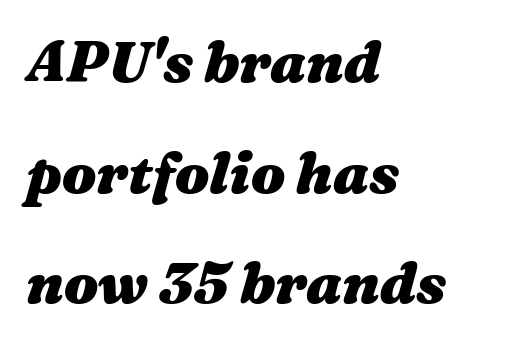
Q: Is the text bold? A: Yes.
Q: Is the text italic (slanted)? A: Yes, it leans right by about 16 degrees.
Q: Is the text underlined? A: No.
Q: How is the paragraph aligned? A: Left-aligned.
Q: Is the spacing between letters normal or unusually wide? A: Normal.
Q: Is the spacing between lines tight, normal or loose? A: Loose.
Q: Width (condensed, normal, or wide)? A: Wide.
Q: Stroke contrast? A: Medium.
Q: x-height? A: Medium.
Q: Monospaced? A: No.
